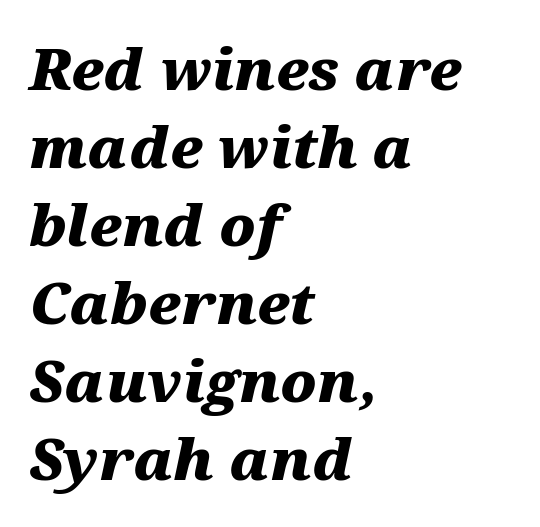
The image shows 57 px heavy, wide type, italic (leaning right); set left-aligned, normal line spacing (1.37x), normal letter spacing, not underlined; medium stroke contrast and a medium x-height.
